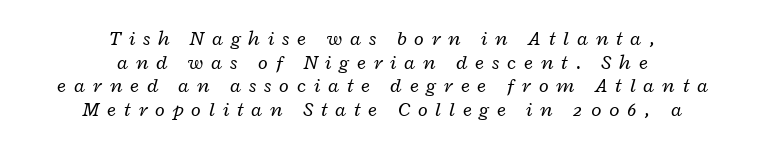
The image shows 20 px text type, italic (leaning right); set centered, line spacing 1.18x, unusually wide letter spacing (+0.4 em), not underlined.
